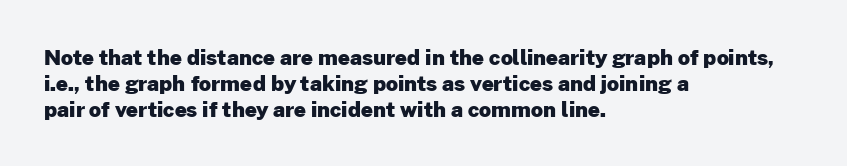
Q: Is the text bold? A: Yes.
Q: Is the text italic (slanted)? A: No, it is upright.
Q: Is the text underlined? A: No.
Q: How is the paragraph aligned? A: Left-aligned.
Q: Is the spacing between letters normal or unusually wide? A: Normal.
Q: Is the spacing between lines tight, normal or loose? A: Normal.
